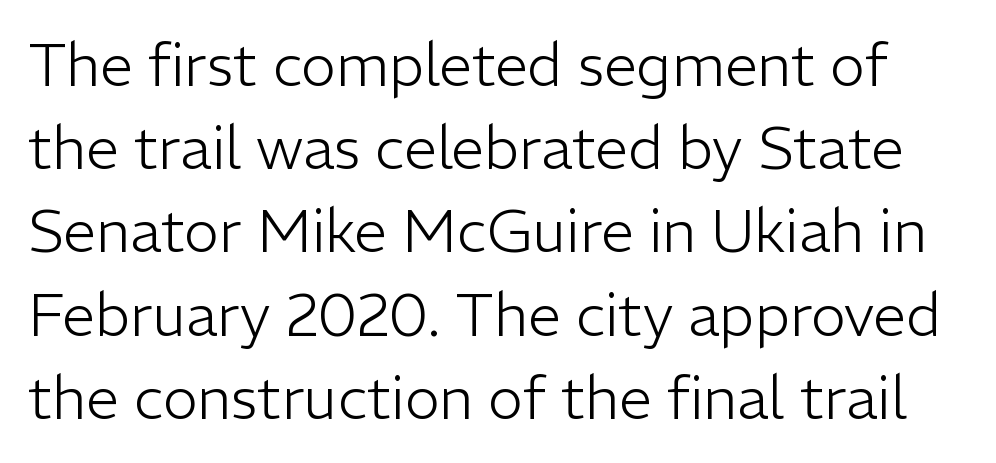
Look at the tracking — it's just the regular setting, nothing added. Each row of text sits above clean, open space. Upright lettering throughout. Do the characters align in a grid? No, the font is proportional.
